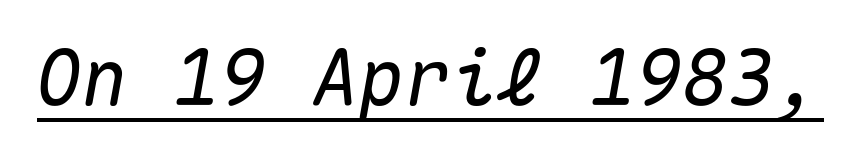
Like a heading marked for emphasis, these lines bear an underscore. These lines were composed using italics. The rendering uses typewriter-style spacing with identical character cells. You could call the tracking neutral — neither tight nor loose.
